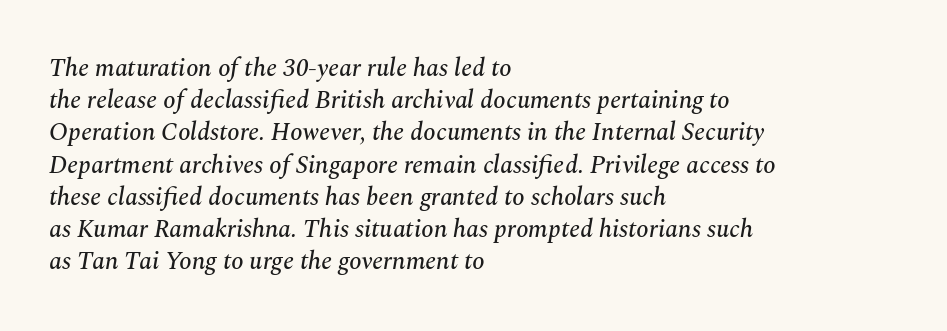
{"italic": "yes", "lean": "right", "slant_degrees": 10, "underline": "no", "align": "left", "line_spacing": "normal", "line_spacing_ratio": 1.29, "letter_spacing": "normal", "letter_spacing_em": 0.0, "glyph_px": 25}
